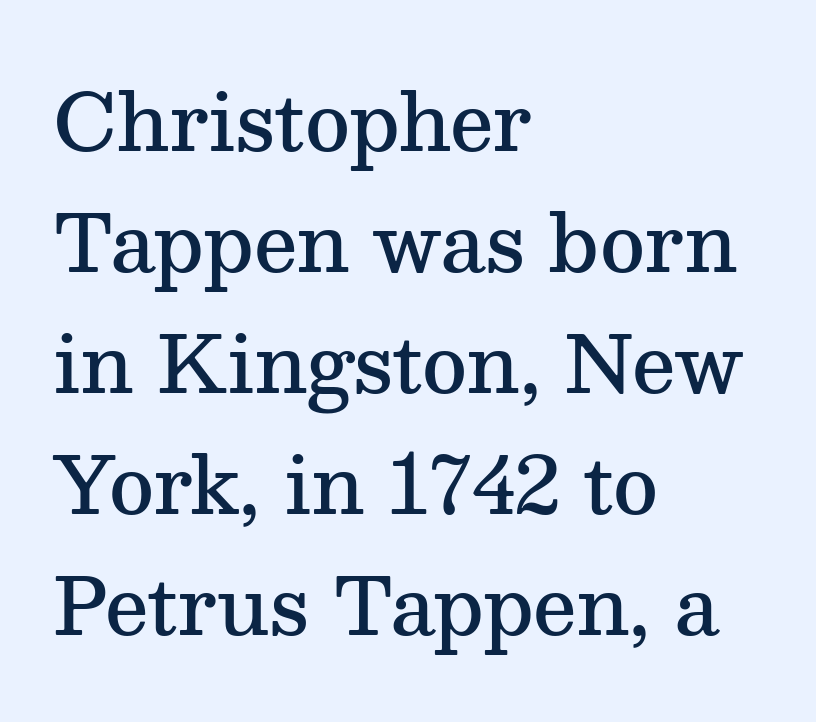
{"serif": "yes", "italic": "no", "bold": "semi", "weight": "semibold", "width": "normal", "stroke_contrast": "medium", "x_height": "medium", "monospaced": "no", "underline": "no", "align": "left", "line_spacing": "normal", "line_spacing_ratio": 1.55, "letter_spacing": "normal", "letter_spacing_em": 0.0, "glyph_px": 78}
